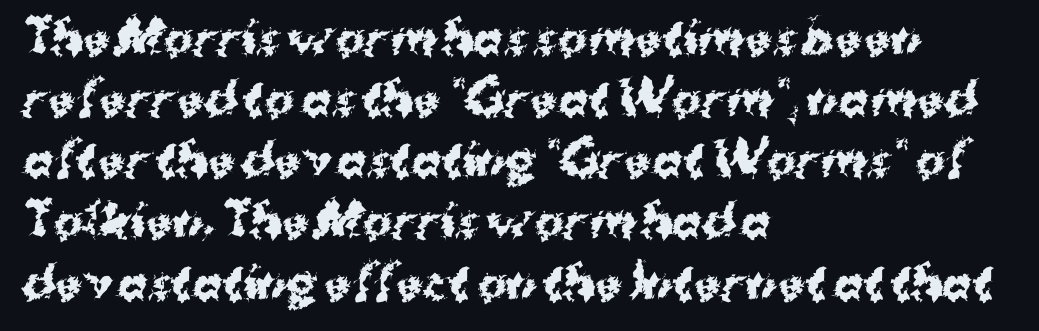
{"serif": "no", "bold": "yes", "weight": "bold", "width": "normal", "stroke_contrast": "medium", "x_height": "medium", "monospaced": "no", "underline": "no", "align": "left", "line_spacing": "normal", "line_spacing_ratio": 1.39, "letter_spacing": "normal", "letter_spacing_em": 0.0, "glyph_px": 44}
